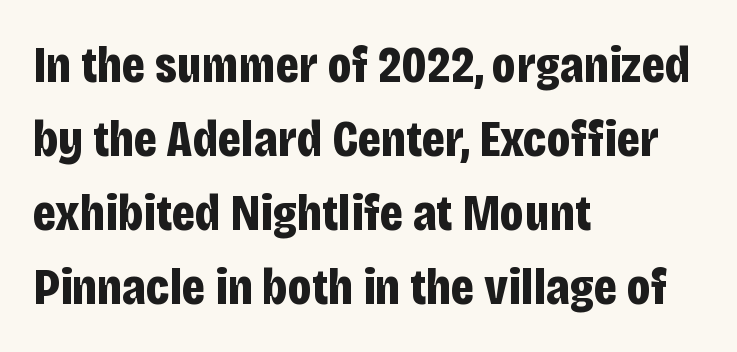
{"serif": "no", "italic": "no", "bold": "yes", "weight": "bold", "width": "condensed", "stroke_contrast": "low", "x_height": "large", "monospaced": "no", "underline": "no", "align": "left", "line_spacing": "normal", "line_spacing_ratio": 1.42, "letter_spacing": "normal", "letter_spacing_em": 0.0, "glyph_px": 52}
